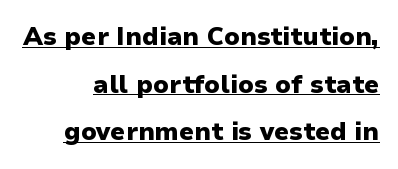
{"italic": "no", "bold": "yes", "underline": "yes", "line_spacing": "loose", "line_spacing_ratio": 1.91, "letter_spacing": "normal", "letter_spacing_em": 0.0, "glyph_px": 25}
